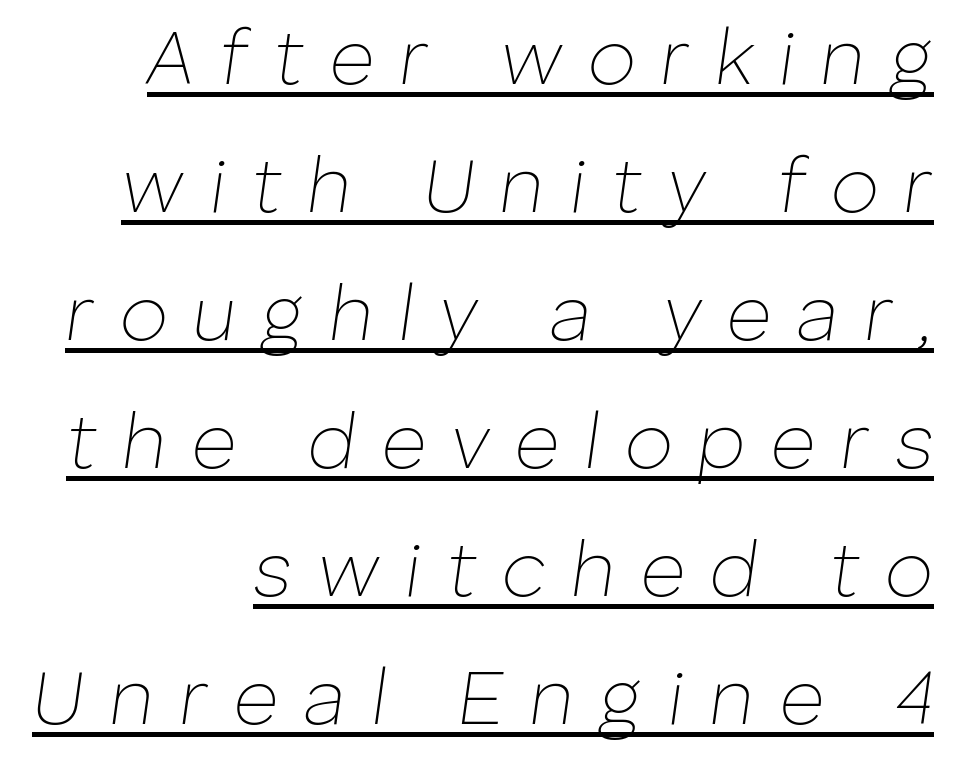
Think of a printed novel: that variable character pitch is what you see here. In CSS terms this would be text-align: right. Compared with a typical body face, this is equally light or lighter still. Regular leading. These lines have a slow, spaced-out rhythm from letter to letter. Underlining? Definitely there.
